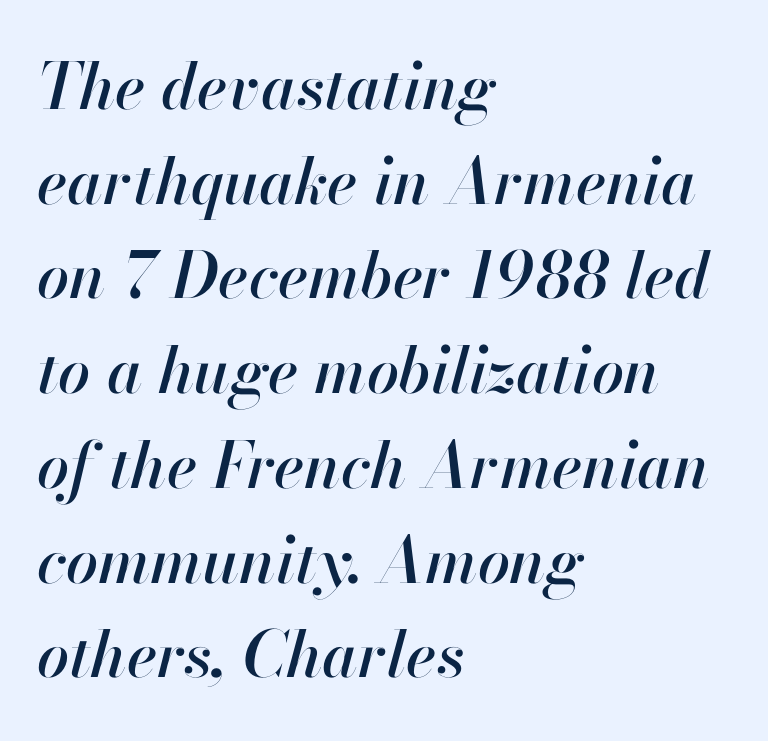
{"italic": "yes", "lean": "right", "slant_degrees": 13, "width": "normal", "stroke_contrast": "high", "x_height": "small", "monospaced": "no", "underline": "no", "align": "left", "line_spacing": "normal", "line_spacing_ratio": 1.48, "letter_spacing": "normal", "letter_spacing_em": 0.0, "glyph_px": 64}
